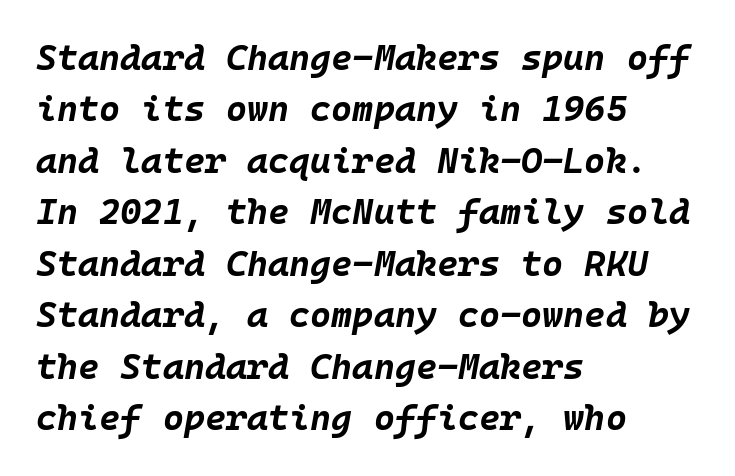
{"italic": "yes", "lean": "right", "slant_degrees": 10, "bold": "yes", "weight": "bold", "width": "normal", "stroke_contrast": "low", "x_height": "large", "monospaced": "yes", "underline": "no", "align": "left", "line_spacing": "normal", "line_spacing_ratio": 1.43, "letter_spacing": "normal", "letter_spacing_em": 0.0, "glyph_px": 36}
